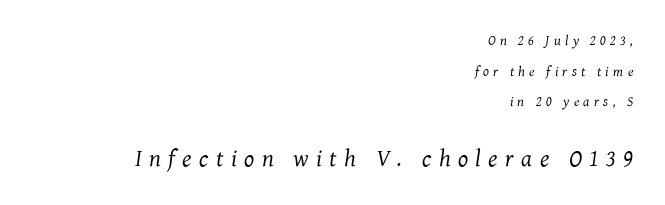
The lower block of text is set noticeably larger than the block above it. Compared with ordinary roman type, these characters are visibly tilted. On a weight scale, this lands at 450 or below. If you measured baseline to baseline, you'd find a long distance. Substantial extra tracking has been applied to these lines.
